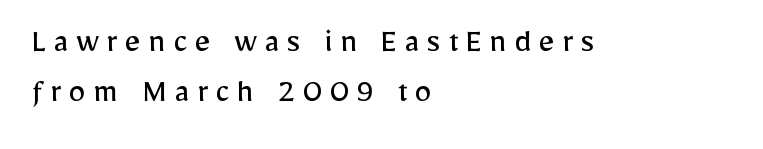
The gaps between neighbouring characters are conspicuously large. Regular leading. The type sits square on the baseline with zero lean. Counters stay open thanks to moderate or lighter strokes. Descender tails drop into unmarked territory. This sample has the flowing, uneven cadence of proportional lettering.
